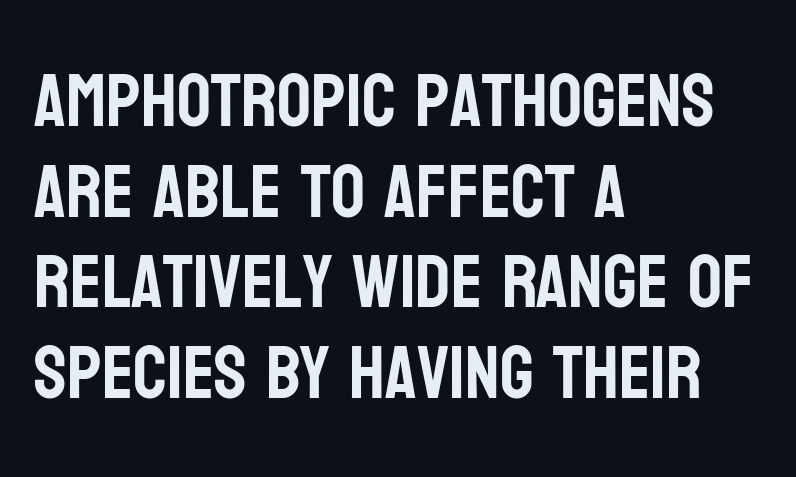
{"serif": "no", "italic": "no", "width": "condensed", "stroke_contrast": "low", "x_height": "large", "monospaced": "no", "underline": "no", "align": "left", "line_spacing_ratio": 1.21, "letter_spacing": "normal", "letter_spacing_em": 0.0, "glyph_px": 75}
